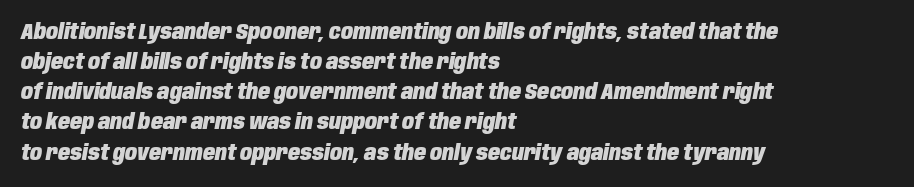
Typographic density is high because the face is bold. This rendering features lettering with no underline. Slant detected: the letters are inclined. The vertical gap from one line to the next is medium. Spacing between characters is what you'd get straight out of the box. Left-aligned paragraph, ragged on the right.
